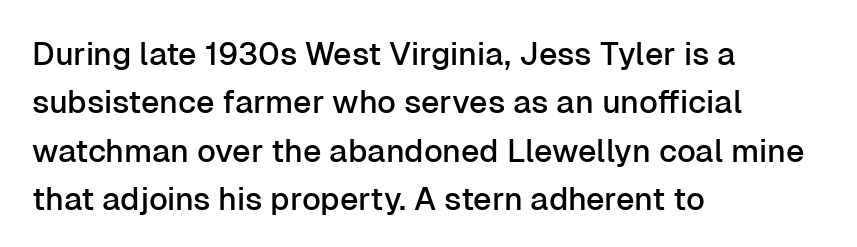
{"serif": "no", "italic": "no", "width": "normal", "stroke_contrast": "low", "x_height": "medium", "monospaced": "no", "underline": "no", "align": "left", "line_spacing": "normal", "line_spacing_ratio": 1.51, "letter_spacing": "normal", "letter_spacing_em": 0.0, "glyph_px": 32}
